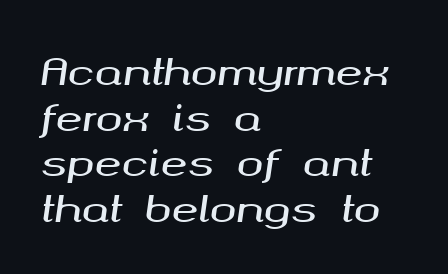
The image shows 36 px wide type, italic (leaning right); set left-aligned, normal line spacing (1.27x), normal letter spacing, not underlined; medium stroke contrast and a medium x-height.
